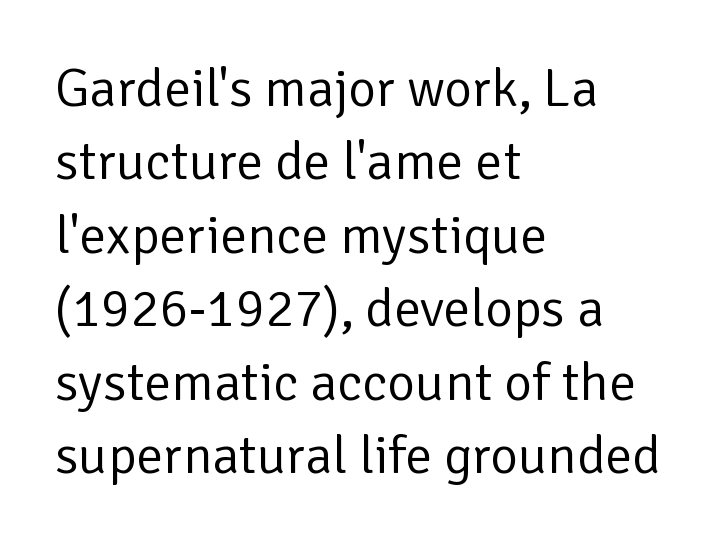
Rendered with straight, roman letterforms. Is there much room between lines? A standard amount, neither cramped nor airy. All the whitespace from short lines collects on the right. Type style note: lacks serifs.
